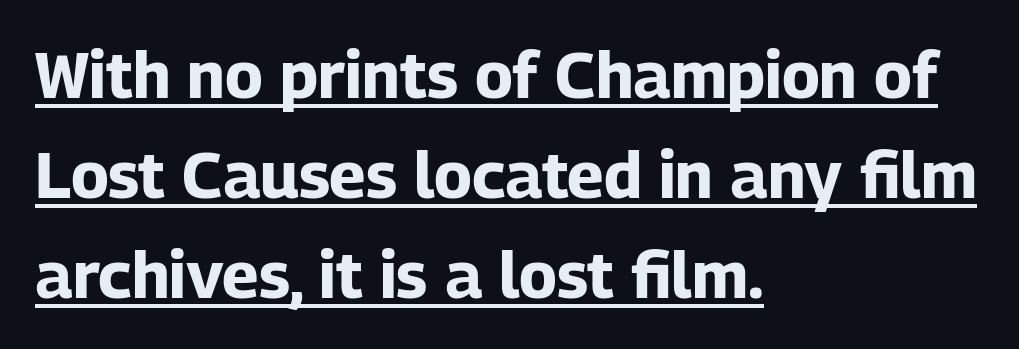
{"serif": "no", "italic": "no", "bold": "yes", "weight": "bold", "width": "normal", "stroke_contrast": "low", "x_height": "medium", "monospaced": "no", "underline": "yes", "align": "left", "line_spacing": "normal", "line_spacing_ratio": 1.54, "letter_spacing": "normal", "letter_spacing_em": 0.0, "glyph_px": 65}
